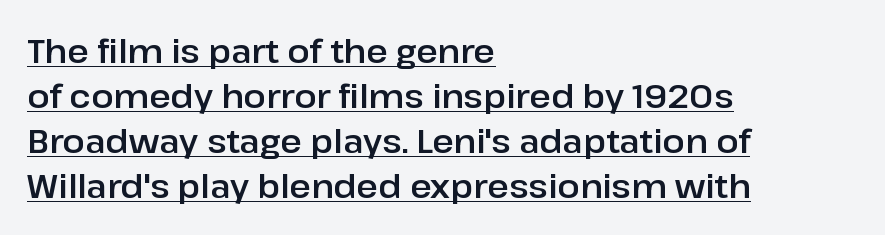
Q: Is the text italic (slanted)? A: No, it is upright.
Q: Is the typeface a serif or a sans-serif typeface? A: Sans-serif.
Q: Is the text underlined? A: Yes.
Q: How is the paragraph aligned? A: Left-aligned.
Q: Is the spacing between letters normal or unusually wide? A: Normal.
Q: Is the spacing between lines tight, normal or loose? A: Normal.
Q: Width (condensed, normal, or wide)? A: Normal.
Q: Stroke contrast? A: Low.
Q: x-height? A: Medium.
Q: Monospaced? A: No.
